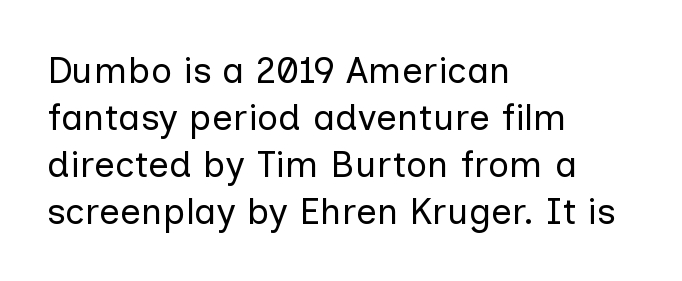
The image shows 37 px regular-weight sans-serif type, upright; set left-aligned, normal line spacing (1.27x), normal letter spacing, not underlined; low stroke contrast and a medium x-height.
